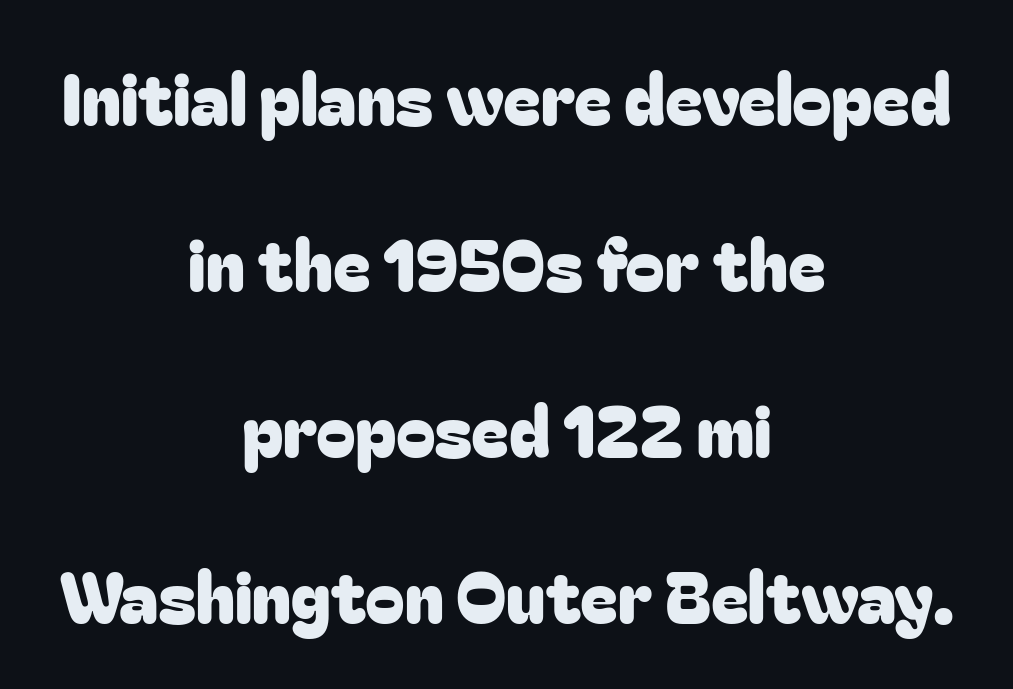
Does extra space separate the letters? No, they use regular spacing. When letters stand straight like this, we call the style roman or upright. Both edges are ragged and mirror each other, which tells us the setting is centered. A typesetter would label this face a sans.
